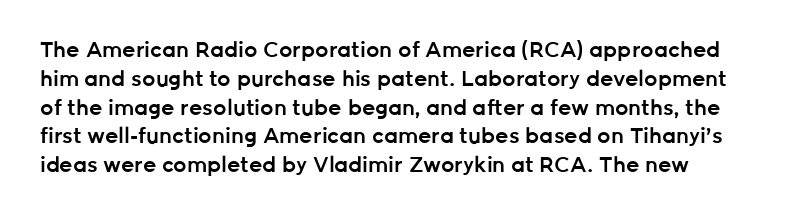
{"italic": "no", "bold": "semi", "underline": "no", "line_spacing": "normal", "line_spacing_ratio": 1.37, "letter_spacing": "normal", "letter_spacing_em": 0.0, "glyph_px": 21}
